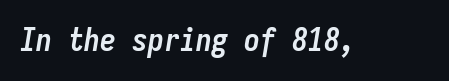
Do the characters align in a grid? Yes, the font is monospaced. Bare-footed words on every line. The letterforms sit shoulder to shoulder at normal distance. Is the type slanted? Yes — the strokes lean at a clear angle. Each glyph is drawn with heavy, bold strokes.
